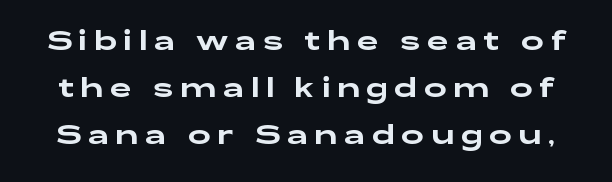
The image shows 27 px text type, upright; set line spacing 1.75x, unusually wide letter spacing (+0.24 em), not underlined.
